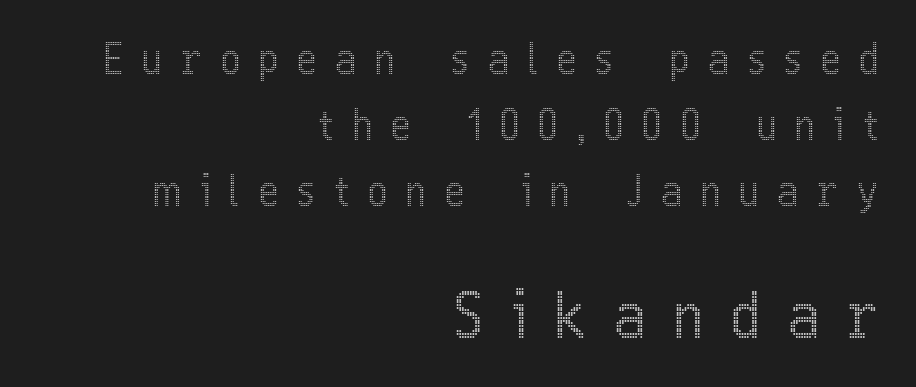
Q: Is the text italic (slanted)? A: No, it is upright.
Q: Is the text underlined? A: No.
Q: How is the paragraph aligned? A: Right-aligned.
Q: Is the spacing between letters normal or unusually wide? A: Unusually wide.
Q: Is the spacing between lines tight, normal or loose? A: Normal.
Q: Which block of text is set in a larger size, the first (top) or the second (bottom)? A: The second (bottom) one.
Q: Width (condensed, normal, or wide)? A: Condensed.
Q: x-height? A: Medium.
Q: Monospaced? A: No.
